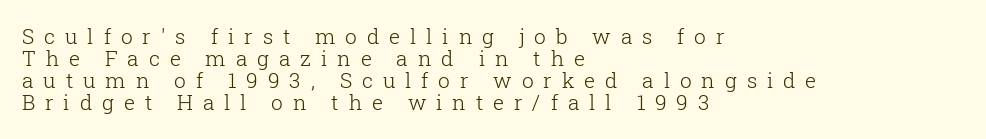
The image shows 21 px text type, upright; set left-aligned, tight line spacing (1.05x), unusually wide letter spacing (+0.47 em), not underlined.
